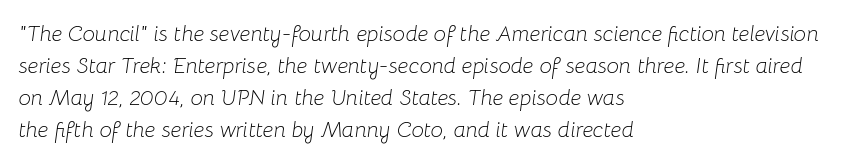
The image shows 22 px text type, italic (leaning right); set left-aligned, normal line spacing (1.46x), normal letter spacing, not underlined.
